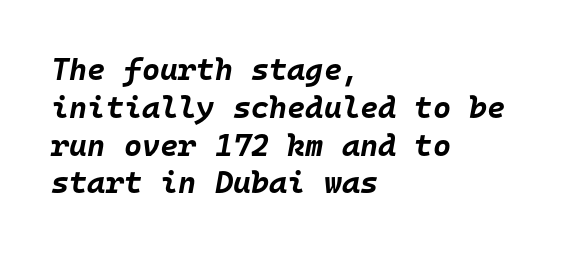
Q: Is the text bold? A: Yes.
Q: Is the text italic (slanted)? A: Yes, it leans right by about 10 degrees.
Q: Is the text underlined? A: No.
Q: How is the paragraph aligned? A: Left-aligned.
Q: Is the spacing between letters normal or unusually wide? A: Normal.
Q: Width (condensed, normal, or wide)? A: Normal.
Q: Stroke contrast? A: Low.
Q: x-height? A: Large.
Q: Monospaced? A: Yes.
